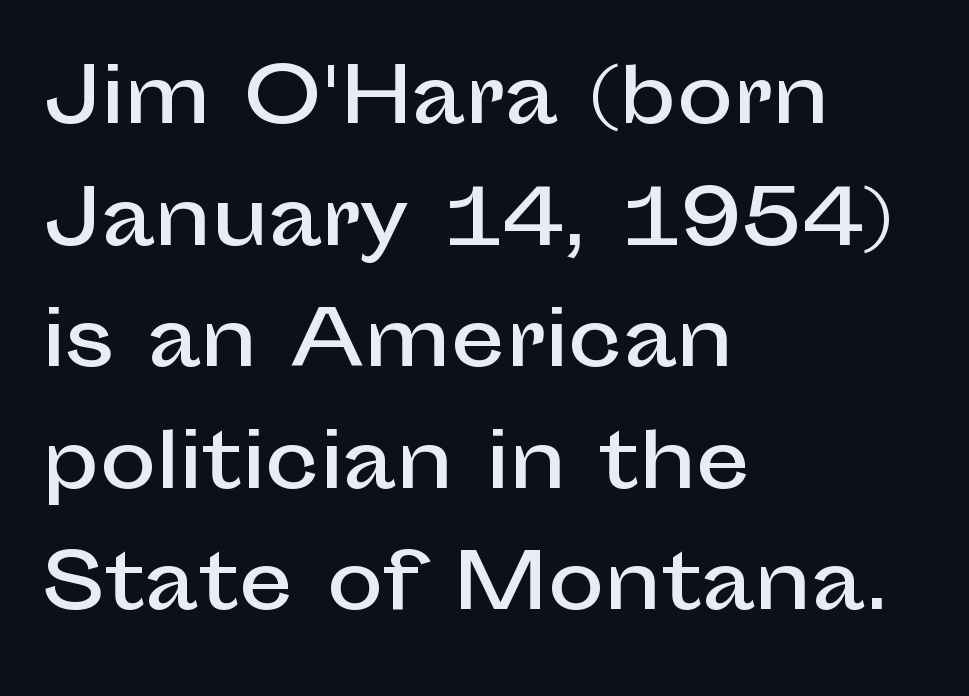
The image shows 76 px sans-serif type, upright; set left-aligned, normal line spacing (1.6x), normal letter spacing, not underlined; low stroke contrast and a medium x-height.
